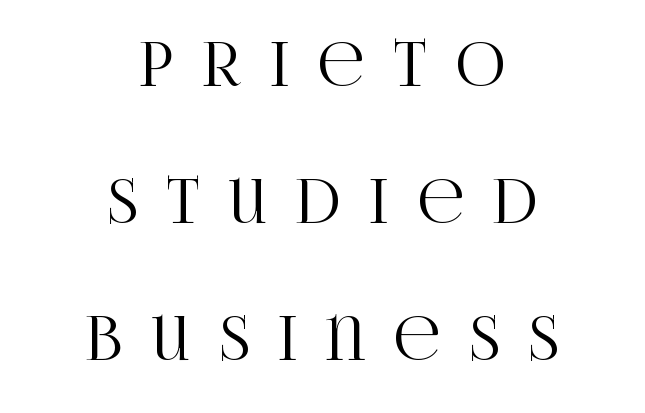
The image shows 61 px condensed serif type, upright; set centered, loose line spacing (2.25x), unusually wide letter spacing (+0.49 em), not underlined; high stroke contrast and a large x-height.
